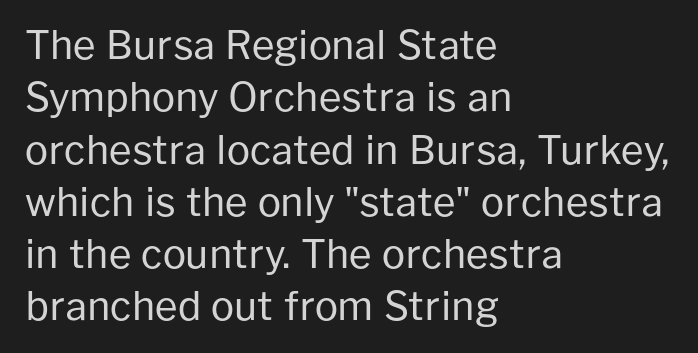
Decoration check: the copy has no underline. Regarding leading, the lines here are spaced in the standard way. Each line starts at the same left margin while the right side varies. These lines are rendered in a variable-pitch font. These lines are composed in type without serifs. Caption: face not bold, strokes unweighted.
